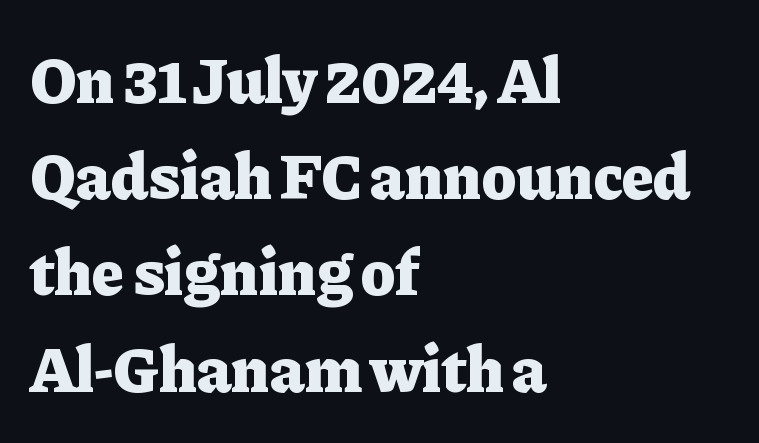
{"serif": "yes", "italic": "no", "bold": "yes", "weight": "heavy", "width": "normal", "stroke_contrast": "low", "x_height": "medium", "monospaced": "no", "underline": "no", "align": "left", "line_spacing": "normal", "line_spacing_ratio": 1.48, "letter_spacing": "normal", "letter_spacing_em": 0.0, "glyph_px": 65}
